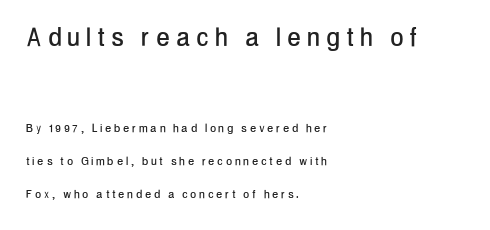
These lines stand farther apart than default settings would place them. Decoration check: the copy has no underline. If you drew a line through each stem, it would be perfectly vertical. This rendering employs a face without finishing strokes, i.e., a sans-serif.
